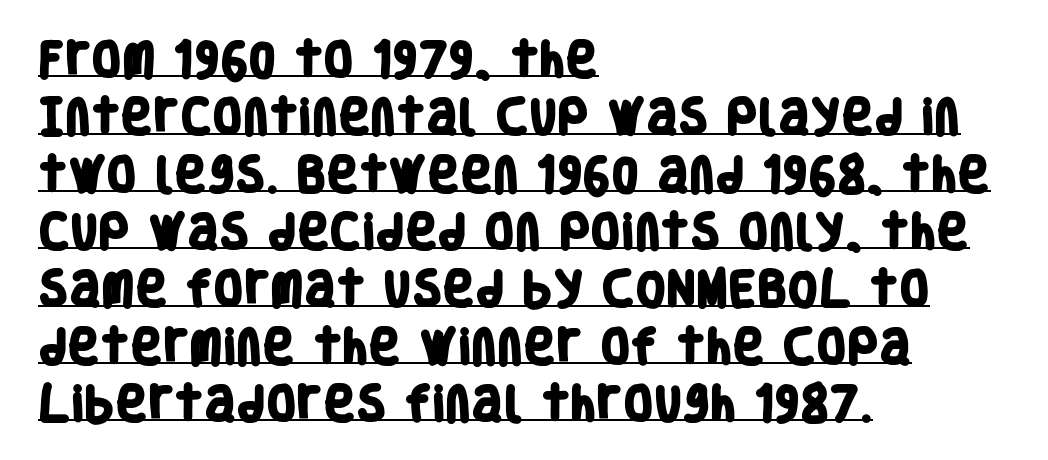
Q: Is the text bold? A: Yes.
Q: Is the typeface a serif or a sans-serif typeface? A: Sans-serif.
Q: Is the text underlined? A: Yes.
Q: How is the paragraph aligned? A: Left-aligned.
Q: Is the spacing between letters normal or unusually wide? A: Normal.
Q: Is the spacing between lines tight, normal or loose? A: Normal.
Q: Width (condensed, normal, or wide)? A: Condensed.
Q: Stroke contrast? A: Low.
Q: x-height? A: Large.
Q: Monospaced? A: No.
